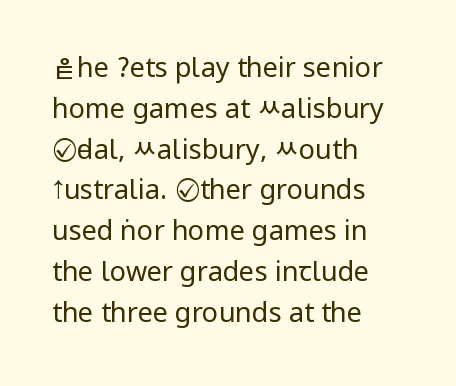
{"italic": "no", "bold": "no", "underline": "no", "align": "left", "line_spacing": "normal", "line_spacing_ratio": 1.51, "letter_spacing": "normal", "letter_spacing_em": 0.0, "glyph_px": 27}
